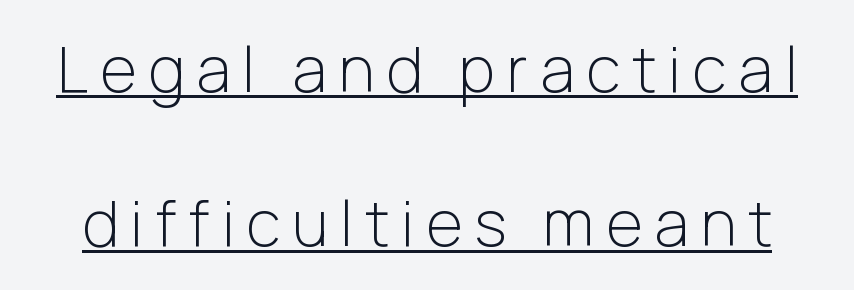
Q: Is the text bold? A: No.
Q: Is the text italic (slanted)? A: No, it is upright.
Q: Is the typeface a serif or a sans-serif typeface? A: Sans-serif.
Q: Is the text underlined? A: Yes.
Q: Is the spacing between lines tight, normal or loose? A: Loose.
Q: Width (condensed, normal, or wide)? A: Normal.
Q: Stroke contrast? A: Low.
Q: x-height? A: Medium.
Q: Monospaced? A: No.
